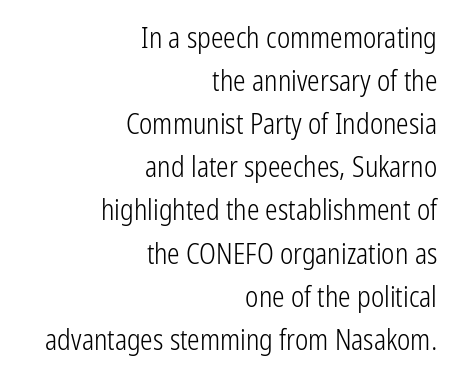
Q: Is the text bold? A: No.
Q: Is the text italic (slanted)? A: No, it is upright.
Q: Is the typeface a serif or a sans-serif typeface? A: Sans-serif.
Q: Is the text underlined? A: No.
Q: How is the paragraph aligned? A: Right-aligned.
Q: Is the spacing between letters normal or unusually wide? A: Normal.
Q: Is the spacing between lines tight, normal or loose? A: Normal.
Q: Width (condensed, normal, or wide)? A: Condensed.
Q: Stroke contrast? A: Low.
Q: x-height? A: Medium.
Q: Monospaced? A: No.
